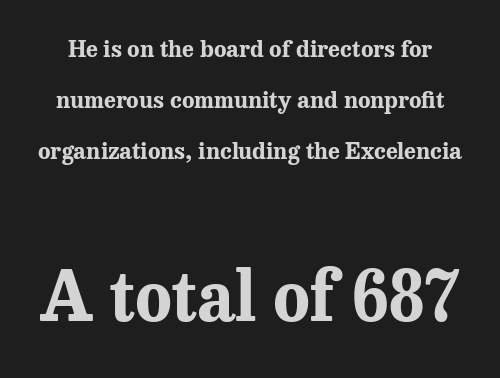
The image shows 68 px bold serif type, upright; set loose line spacing (2.22x), normal letter spacing, not underlined; the second (bottom) block is 2.96x larger; medium stroke contrast and a medium x-height.
